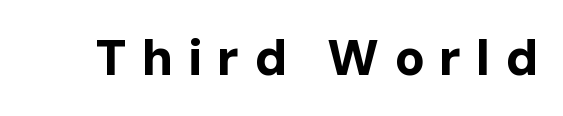
Q: Is the text bold? A: Yes.
Q: Is the text italic (slanted)? A: No, it is upright.
Q: Is the typeface a serif or a sans-serif typeface? A: Sans-serif.
Q: Is the text underlined? A: No.
Q: Is the spacing between letters normal or unusually wide? A: Unusually wide.
Q: Width (condensed, normal, or wide)? A: Normal.
Q: Stroke contrast? A: Low.
Q: x-height? A: Medium.
Q: Monospaced? A: No.
